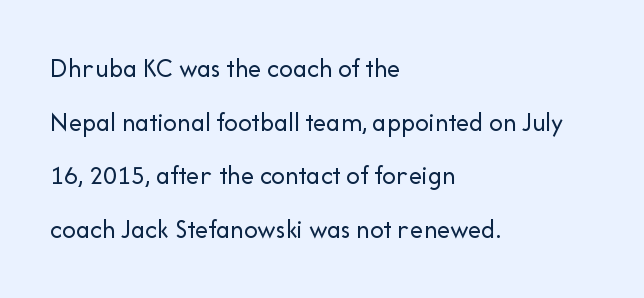
{"italic": "no", "bold": "no", "underline": "no", "align": "left", "line_spacing": "loose", "line_spacing_ratio": 1.99, "letter_spacing": "normal", "letter_spacing_em": 0.0, "glyph_px": 27}
